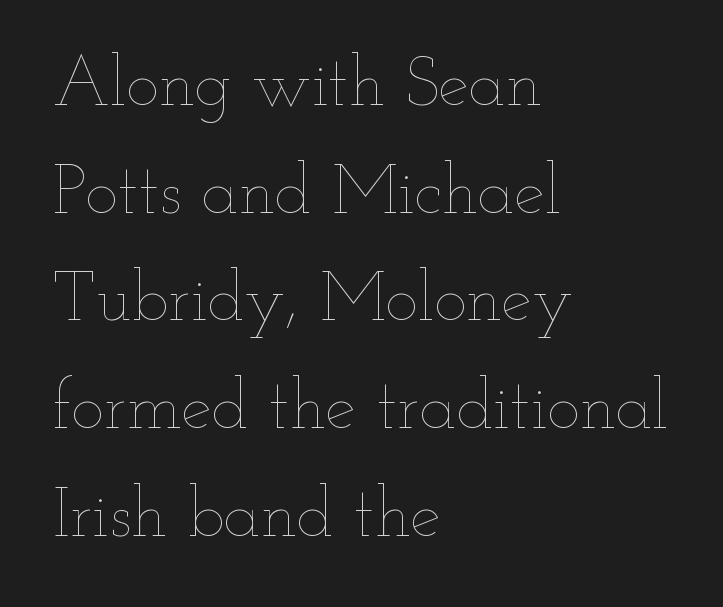
Q: Is the text bold? A: No.
Q: Is the text italic (slanted)? A: No, it is upright.
Q: Is the text underlined? A: No.
Q: How is the paragraph aligned? A: Left-aligned.
Q: Is the spacing between letters normal or unusually wide? A: Normal.
Q: Is the spacing between lines tight, normal or loose? A: Normal.
Q: Width (condensed, normal, or wide)? A: Wide.
Q: Stroke contrast? A: Low.
Q: x-height? A: Small.
Q: Monospaced? A: No.
